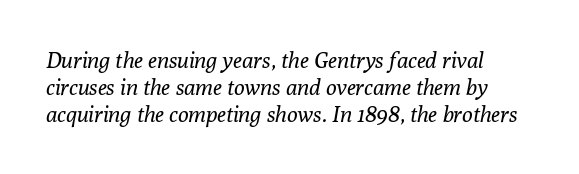
Tracking value appears to be zero — textbook default spacing. Is the type slanted? Yes — the strokes lean at a clear angle. This rendering features lettering with no underline. If you drew a ruler down the left edge, every line would touch it. On a weight scale, this lands at 450 or below.
